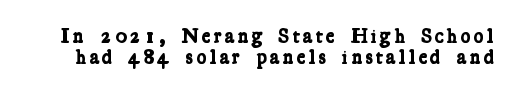
Nobody drew a line under any word here. Whoever set this chose condensed vertical rhythm over breathing room. Pretty heavy lettering here — definitely bold.
